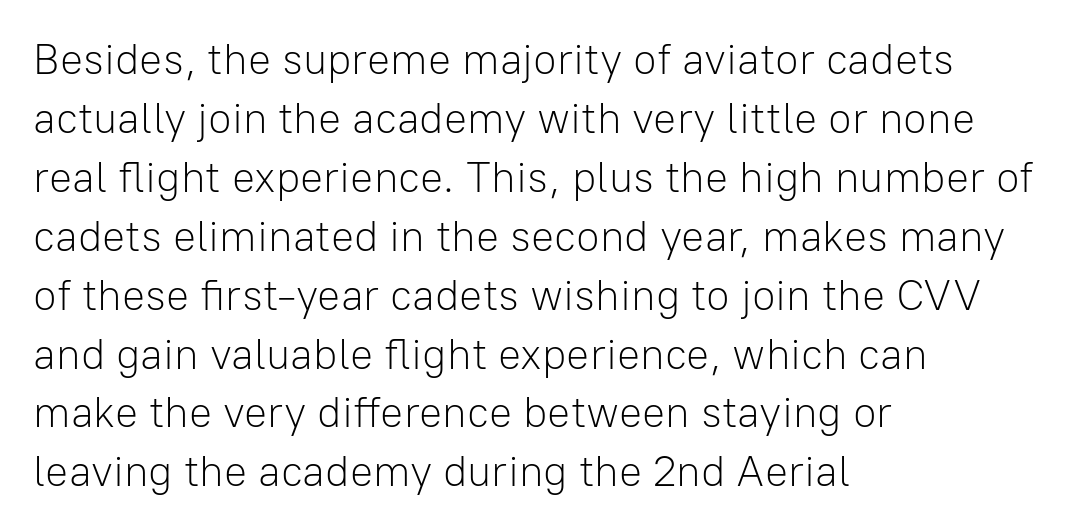
The passage shown has conventional tracking throughout. This block has exactly the height ordinary leading produces. Posture: upright roman. These lines stack with their left ends in a neat column. No feet cap the strokes, marking this as sans-serif type.
